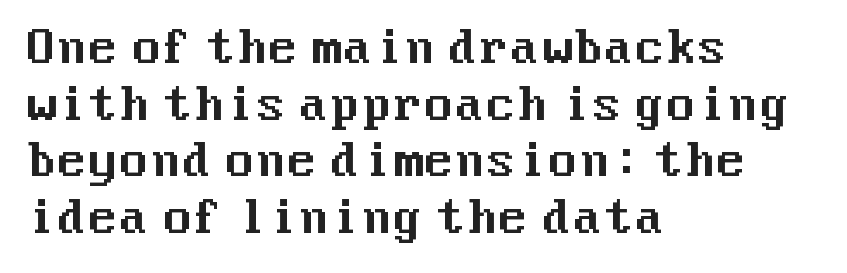
{"serif": "no", "italic": "no", "width": "normal", "stroke_contrast": "medium", "x_height": "medium", "underline": "no", "align": "left", "line_spacing": "normal", "line_spacing_ratio": 1.26, "letter_spacing": "normal", "letter_spacing_em": 0.0, "glyph_px": 45}
